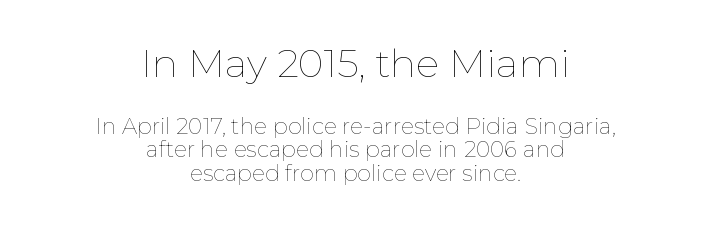
Q: Is the text bold? A: No.
Q: Is the text italic (slanted)? A: No, it is upright.
Q: Is the text underlined? A: No.
Q: How is the paragraph aligned? A: Centered.
Q: Is the spacing between letters normal or unusually wide? A: Normal.
Q: Is the spacing between lines tight, normal or loose? A: Tight.
Q: Which block of text is set in a larger size, the first (top) or the second (bottom)? A: The first (top) one.
Q: Width (condensed, normal, or wide)? A: Normal.
Q: Stroke contrast? A: Low.
Q: x-height? A: Medium.
Q: Monospaced? A: No.
